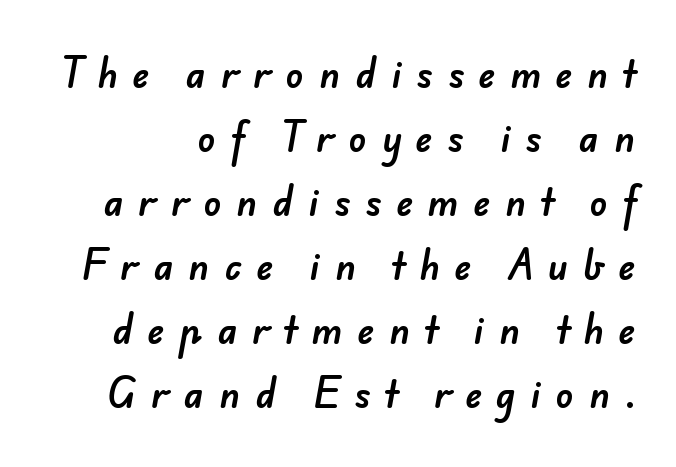
Q: Is the typeface a serif or a sans-serif typeface? A: Sans-serif.
Q: Is the text underlined? A: No.
Q: Is the spacing between letters normal or unusually wide? A: Unusually wide.
Q: Width (condensed, normal, or wide)? A: Normal.
Q: Stroke contrast? A: Low.
Q: x-height? A: Small.
Q: Monospaced? A: No.
